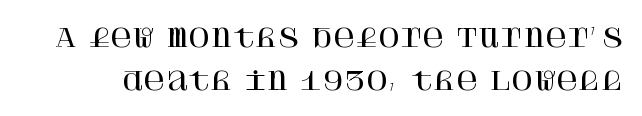
{"italic": "no", "underline": "no", "line_spacing_ratio": 1.81, "letter_spacing": "normal", "letter_spacing_em": 0.0, "glyph_px": 24}
